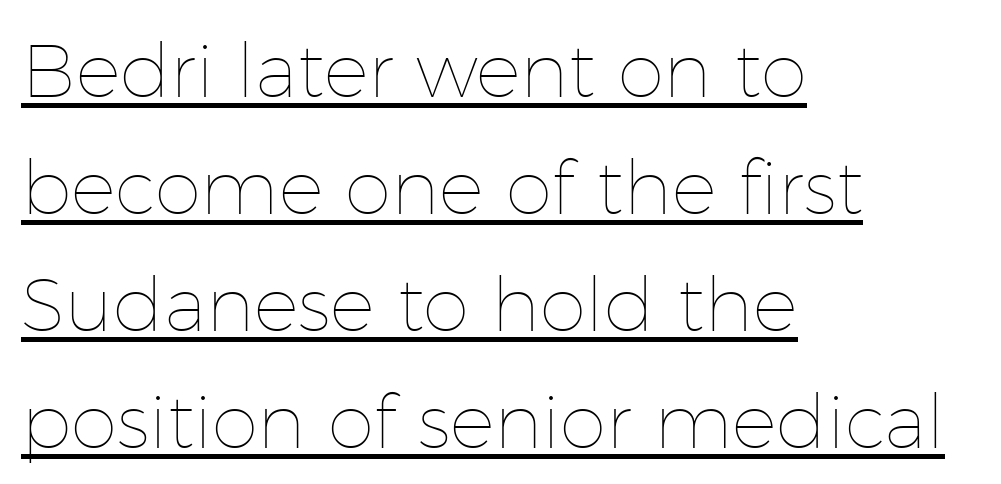
Students, observe: this is what conventionally led text looks like. The passage is arranged the way most books set body copy — flush left. The lettering is marked with a stroke running underneath it. Looks like regular typesetting: each glyph gets only the width it needs. Stroke mass is kept to a normal reading level or below. These lines keep a tight, regular rhythm from letter to letter.
